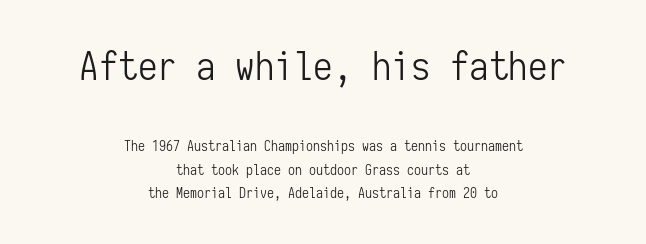
Which of the two is more prominent by size? The first, at the top. Spacing verdict: monospaced, one width for all characters. Has an underline been added? It has not. Tracking here is standard; glyphs follow each other at the usual distance. Horizontal bands of white between lines are of average thickness.
